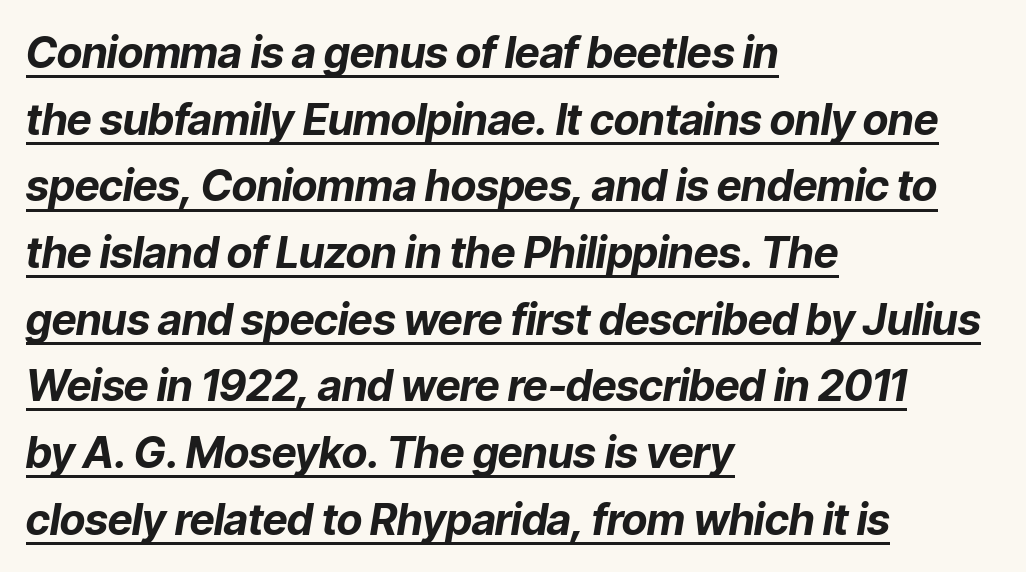
Q: Is the text bold? A: Yes.
Q: Is the text italic (slanted)? A: Yes, it leans right by about 9 degrees.
Q: Is the text underlined? A: Yes.
Q: How is the paragraph aligned? A: Left-aligned.
Q: Is the spacing between letters normal or unusually wide? A: Normal.
Q: Is the spacing between lines tight, normal or loose? A: Normal.
Q: Width (condensed, normal, or wide)? A: Normal.
Q: Stroke contrast? A: Low.
Q: x-height? A: Medium.
Q: Monospaced? A: No.
